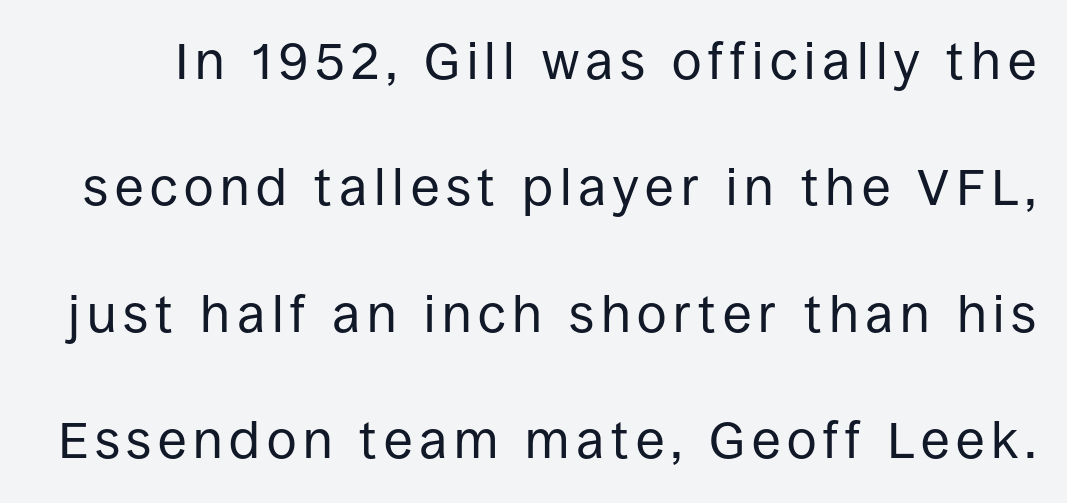
Q: Is the text bold? A: No.
Q: Is the text italic (slanted)? A: No, it is upright.
Q: Is the typeface a serif or a sans-serif typeface? A: Sans-serif.
Q: Is the text underlined? A: No.
Q: Is the spacing between lines tight, normal or loose? A: Loose.
Q: Width (condensed, normal, or wide)? A: Normal.
Q: Stroke contrast? A: Low.
Q: x-height? A: Large.
Q: Monospaced? A: No.
